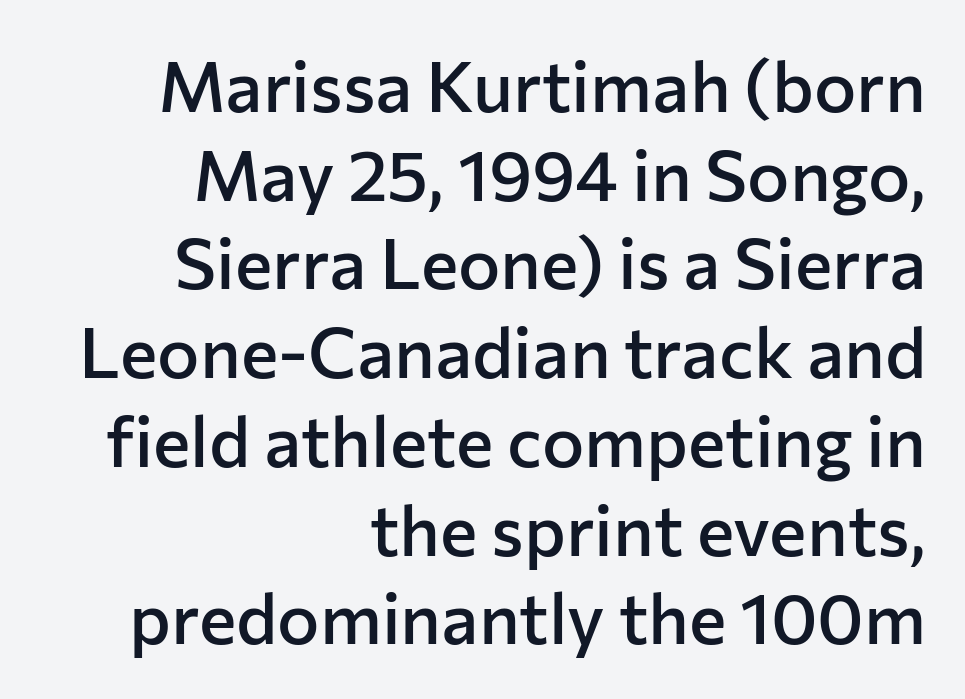
Q: Is the text bold? A: Semi-bold.
Q: Is the text italic (slanted)? A: No, it is upright.
Q: Is the typeface a serif or a sans-serif typeface? A: Sans-serif.
Q: Is the text underlined? A: No.
Q: How is the paragraph aligned? A: Right-aligned.
Q: Is the spacing between letters normal or unusually wide? A: Normal.
Q: Is the spacing between lines tight, normal or loose? A: Normal.
Q: Width (condensed, normal, or wide)? A: Normal.
Q: Stroke contrast? A: Low.
Q: x-height? A: Medium.
Q: Monospaced? A: No.
